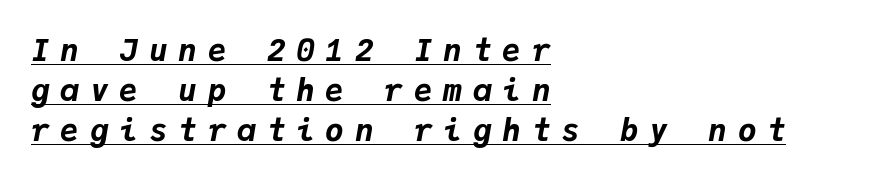
Bold? Absolutely — the strokes are thick and heavy. Monospaced: the letters line up in strict vertical columns. A classic flush-left, rag-right setting is used for this passage. Looks like someone drew a line under every word here.
